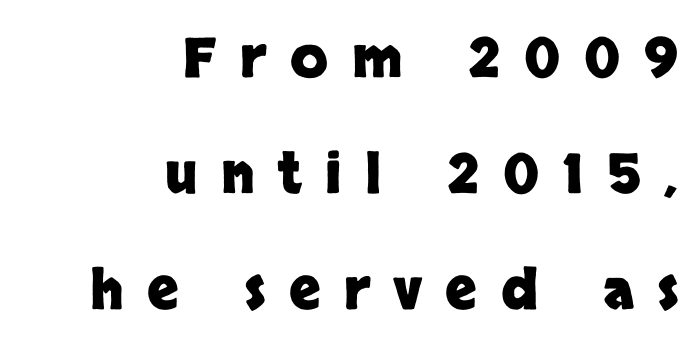
Words appear elongated and porous because spacing is wide. The lines are spread far apart with generous leading. If you drew a ruler down the right edge, every line would touch it. Each letter keeps its own natural width here, so spacing adapts to shape.
